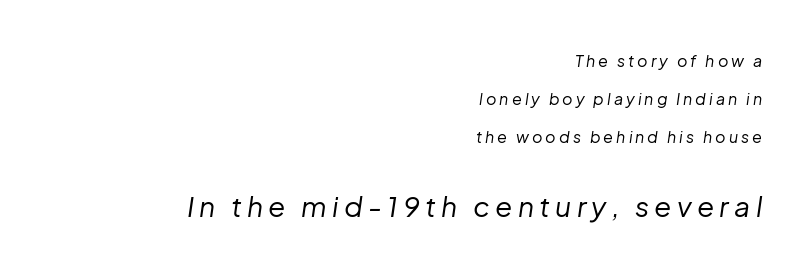
{"italic": "yes", "lean": "right", "slant_degrees": 8, "bold": "no", "weight": "regular", "width": "normal", "stroke_contrast": "low", "x_height": "medium", "monospaced": "no", "underline": "no", "align": "right", "line_spacing": "loose", "line_spacing_ratio": 2.38, "larger_block": "second", "size_ratio": 1.75, "glyph_px": 28}
